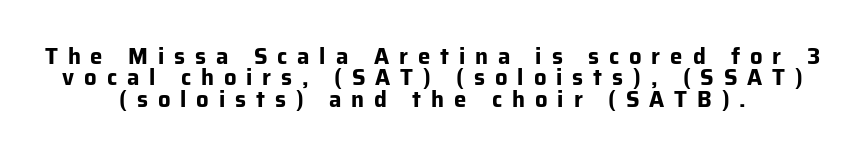
The passage is arranged like a title page — every line centered. Vertical spacing — tight. You could only call the tracking loose — the letters float apart. Rendered with straight, roman letterforms. Strong, thick strokes mark this as bold type. Check under the words: just untouched page.
